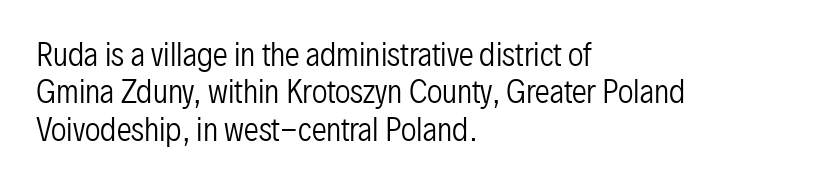
Regarding leading, the lines here are spaced in the standard way. Casual observation: everything's shoved over to the left. Do the letters lean? They stand straight. Stems and bowls with no extra thickness — not bold.
